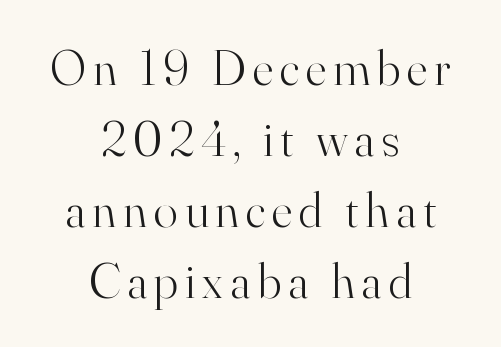
The image shows 50 px light serif type, upright; set centered, normal line spacing (1.42x), not underlined; high stroke contrast and a small x-height.
